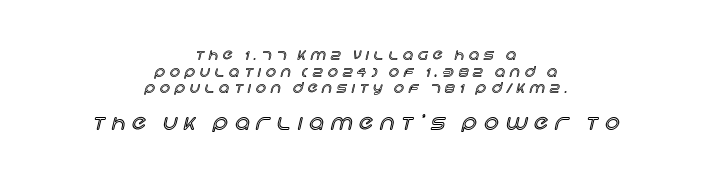
Loose tracking; the words dissolve into strings of separated letters. A student would notice the bottom passage is typeset larger than what precedes it. Horizontal alignment here is central, giving a formal, balanced look. Clear beneath every line of the passage.
